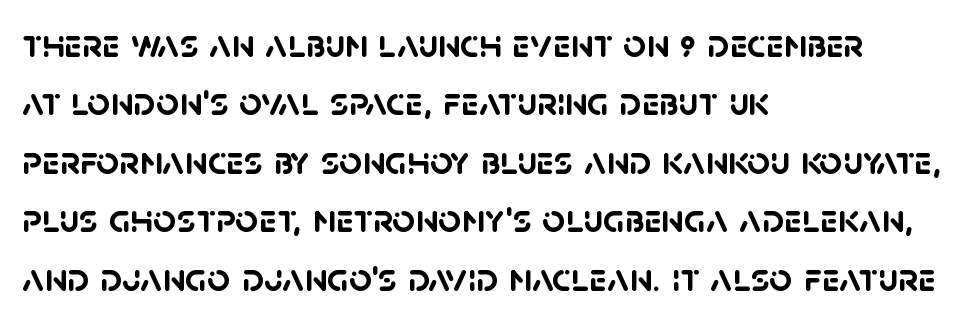
Between one letter and the next there's only the usual sliver of space. A bare baseline throughout the passage. Horizontal alignment here is leftward, the default for most running prose. Evenly set lines give the paragraph a standard silhouette. The passage shown is emphatically bold.
